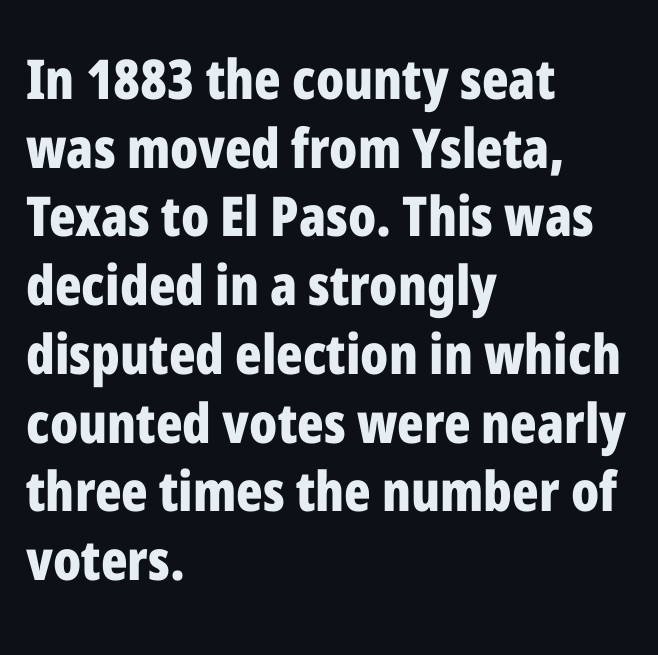
The typesetter chose a ragged-right arrangement here. The typeface chosen for these lines omits serifs. Look at the tracking — it's just the regular setting, nothing added. Posture: upright roman. Think of a printed novel: that variable character pitch is what you see here.
